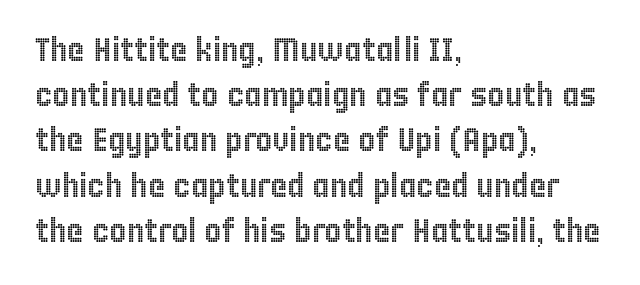
The rendering uses a moderate line-height, typical for paragraphs. Nope, not italic — everything's standing straight. Decoration check: the copy has no underline. Character widths vary here, with narrow letters taking less room than wide ones. Does the copy run flush right? No — it runs flush left.
